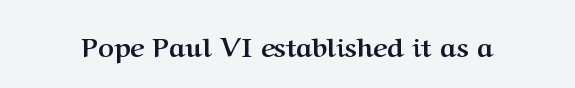
Q: Is the text bold? A: Yes.
Q: Is the text italic (slanted)? A: No, it is upright.
Q: Is the text underlined? A: No.
Q: Is the spacing between letters normal or unusually wide? A: Normal.
